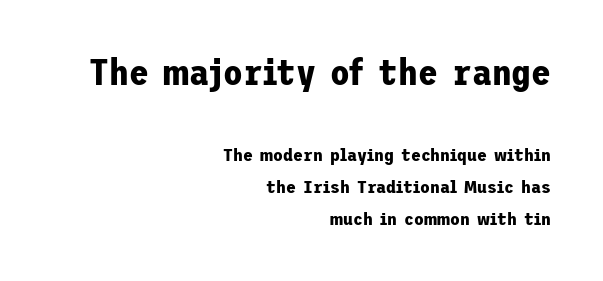
The image shows 36 px bold sans-serif type, upright; set right-aligned, line spacing 1.76x, normal letter spacing, not underlined; the first (top) block is 2.0x larger; low stroke contrast and a medium x-height.
